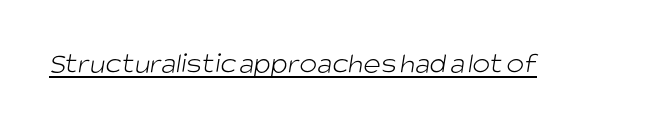
The image shows 30 px light sans-serif type; set normal letter spacing, underlined; low stroke contrast and a large x-height.
